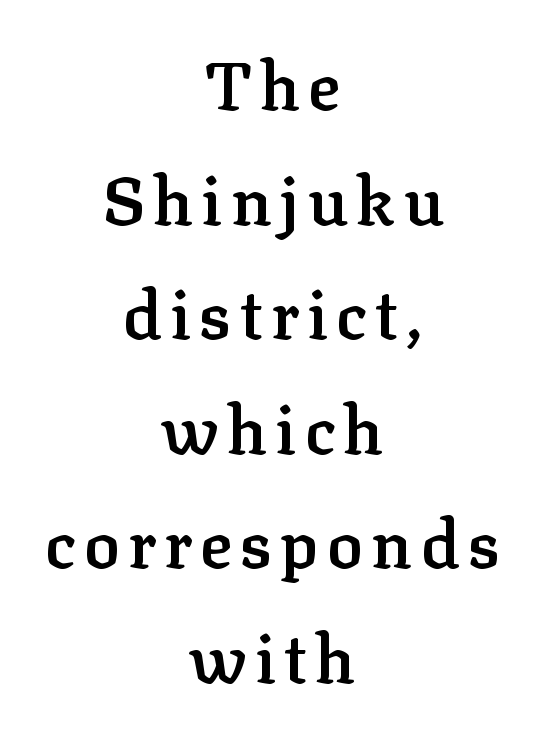
The face used here is proportionally spaced, like ordinary book or web type. No word sits above an underline. The letters carry serifs — small finishing strokes at the ends of their stems. You can tell it's not italic because the verticals are truly vertical. Summary of weight: moderately heavy, a semibold. The rendering positions every line midway between the sides.
